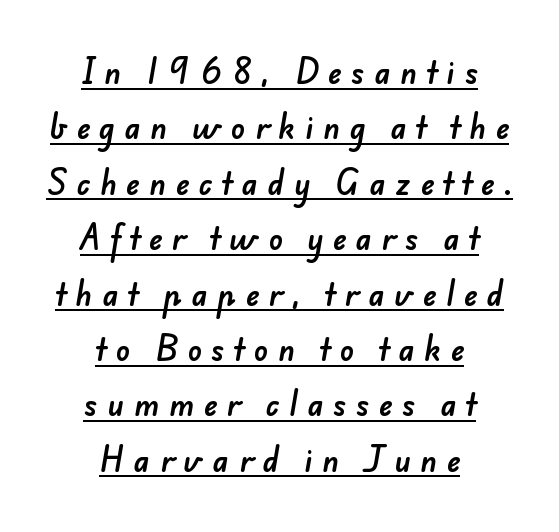
Q: Is the typeface a serif or a sans-serif typeface? A: Sans-serif.
Q: Is the text underlined? A: Yes.
Q: How is the paragraph aligned? A: Centered.
Q: Is the spacing between letters normal or unusually wide? A: Unusually wide.
Q: Is the spacing between lines tight, normal or loose? A: Loose.
Q: Width (condensed, normal, or wide)? A: Normal.
Q: Stroke contrast? A: Low.
Q: x-height? A: Small.
Q: Monospaced? A: No.
